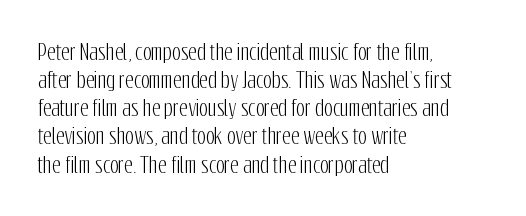
{"italic": "no", "underline": "no", "align": "left", "line_spacing": "normal", "line_spacing_ratio": 1.34, "letter_spacing": "normal", "letter_spacing_em": 0.0, "glyph_px": 21}
